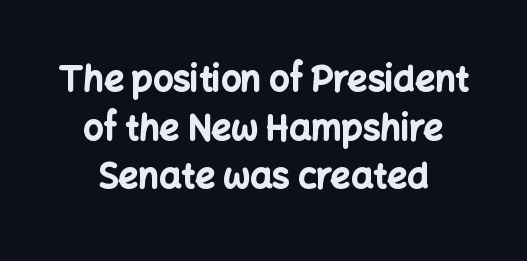
Q: Is the text bold? A: Yes.
Q: Is the text italic (slanted)? A: No, it is upright.
Q: Is the typeface a serif or a sans-serif typeface? A: Sans-serif.
Q: Is the text underlined? A: No.
Q: Is the spacing between letters normal or unusually wide? A: Normal.
Q: Is the spacing between lines tight, normal or loose? A: Normal.
Q: Width (condensed, normal, or wide)? A: Normal.
Q: Stroke contrast? A: Low.
Q: x-height? A: Medium.
Q: Monospaced? A: No.
